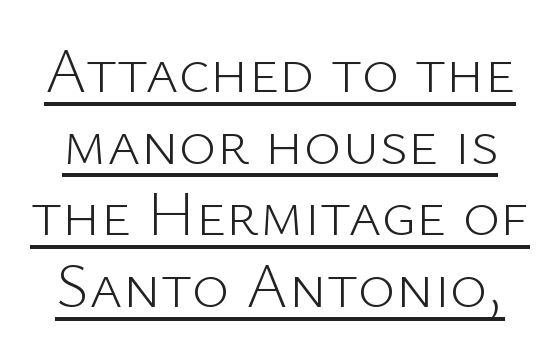
Q: Is the text bold? A: No.
Q: Is the text italic (slanted)? A: No, it is upright.
Q: Is the typeface a serif or a sans-serif typeface? A: Sans-serif.
Q: Is the text underlined? A: Yes.
Q: Is the spacing between letters normal or unusually wide? A: Normal.
Q: Is the spacing between lines tight, normal or loose? A: Tight.
Q: Width (condensed, normal, or wide)? A: Normal.
Q: Stroke contrast? A: Low.
Q: x-height? A: Medium.
Q: Monospaced? A: No.
